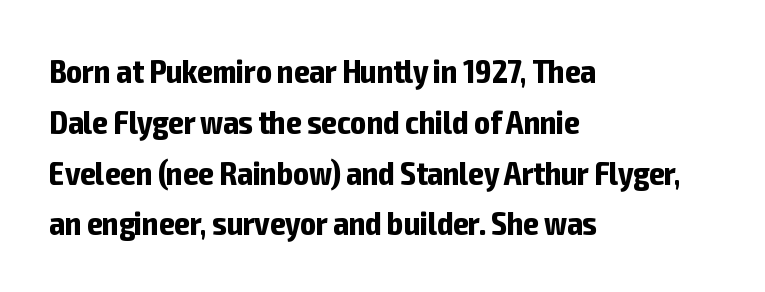
The image shows 33 px bold, condensed sans-serif type, upright; set left-aligned, normal line spacing (1.54x), normal letter spacing, not underlined; low stroke contrast and a medium x-height.
